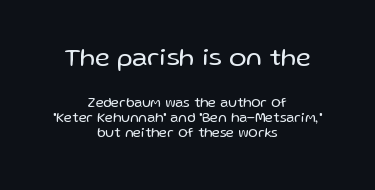
The image shows 26 px text type, upright; set centered, tight line spacing (1.08x), normal letter spacing, not underlined; the first (top) block is 1.86x larger.
